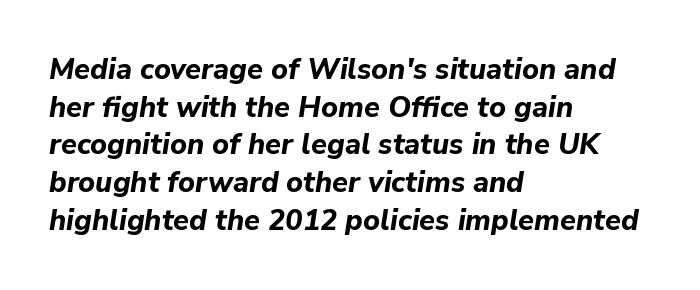
{"italic": "yes", "lean": "right", "slant_degrees": 9, "bold": "yes", "weight": "bold", "width": "normal", "stroke_contrast": "low", "x_height": "medium", "monospaced": "no", "underline": "no", "align": "left", "line_spacing": "normal", "line_spacing_ratio": 1.3, "letter_spacing": "normal", "letter_spacing_em": 0.0, "glyph_px": 29}
